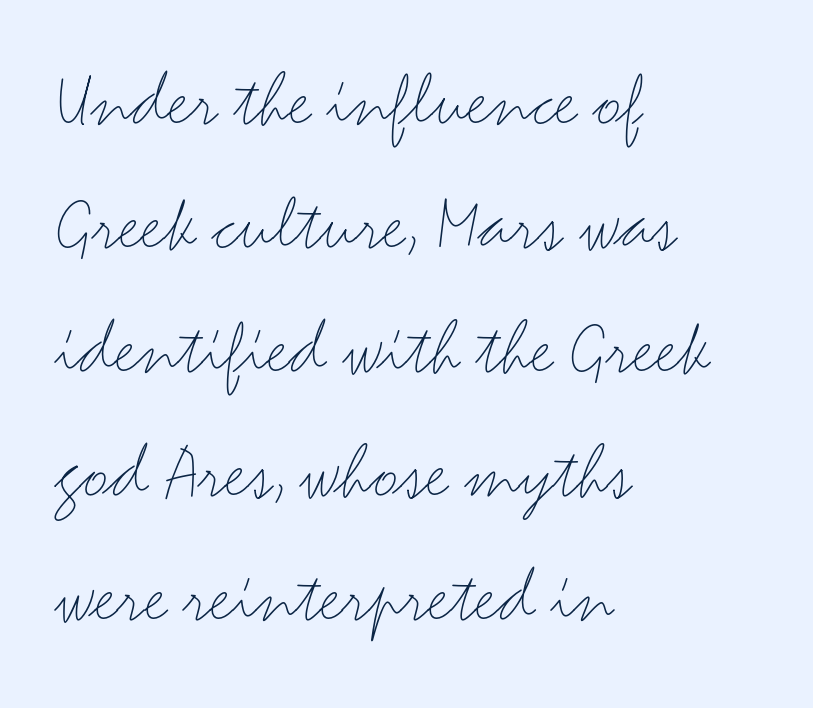
Q: Is the text bold? A: No.
Q: Is the text italic (slanted)? A: Yes.
Q: Is the typeface a serif or a sans-serif typeface? A: Sans-serif.
Q: Is the text underlined? A: No.
Q: How is the paragraph aligned? A: Left-aligned.
Q: Is the spacing between letters normal or unusually wide? A: Normal.
Q: Is the spacing between lines tight, normal or loose? A: Normal.
Q: Width (condensed, normal, or wide)? A: Wide.
Q: Stroke contrast? A: Medium.
Q: x-height? A: Small.
Q: Monospaced? A: No.
